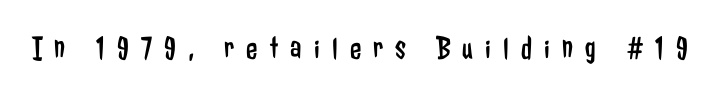
{"serif": "no", "italic": "no", "bold": "no", "weight": "regular", "width": "condensed", "stroke_contrast": "low", "x_height": "medium", "monospaced": "no", "underline": "no", "letter_spacing": "wide", "letter_spacing_em": 0.37, "glyph_px": 33}
